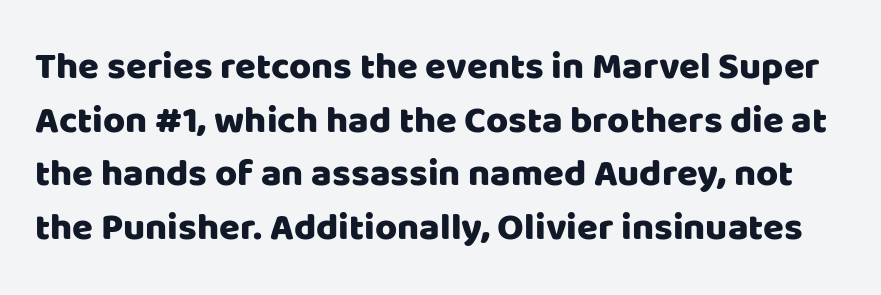
The image shows 38 px sans-serif type, upright; set normal line spacing (1.41x), normal letter spacing, not underlined; low stroke contrast and a large x-height.
